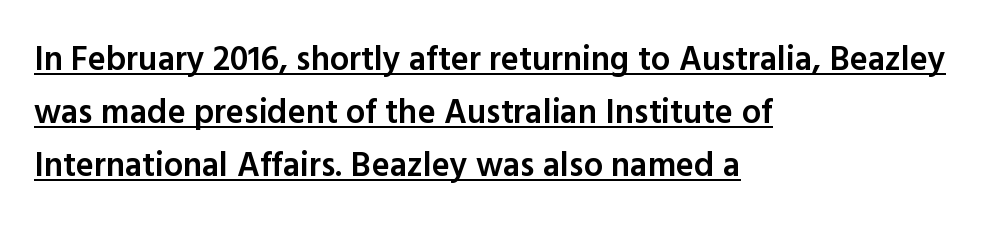
{"serif": "no", "italic": "no", "bold": "semi", "weight": "semibold", "width": "normal", "x_height": "medium", "monospaced": "no", "underline": "yes", "align": "left", "line_spacing": "normal", "line_spacing_ratio": 1.56, "letter_spacing": "normal", "letter_spacing_em": 0.0, "glyph_px": 34}
